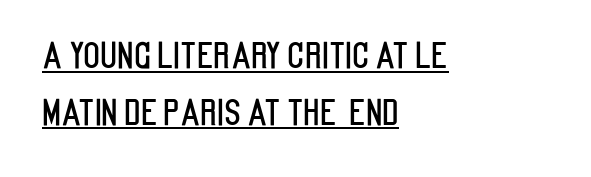
{"serif": "no", "italic": "no", "width": "condensed", "stroke_contrast": "low", "x_height": "large", "monospaced": "no", "underline": "yes", "align": "left", "line_spacing": "normal", "line_spacing_ratio": 1.62, "letter_spacing": "normal", "letter_spacing_em": 0.0, "glyph_px": 35}
